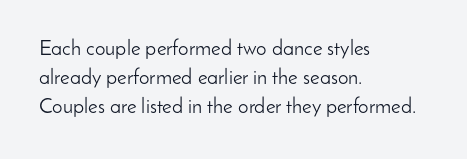
Q: Is the text bold? A: No.
Q: Is the text italic (slanted)? A: No, it is upright.
Q: Is the text underlined? A: No.
Q: How is the paragraph aligned? A: Left-aligned.
Q: Is the spacing between letters normal or unusually wide? A: Normal.
Q: Is the spacing between lines tight, normal or loose? A: Normal.
